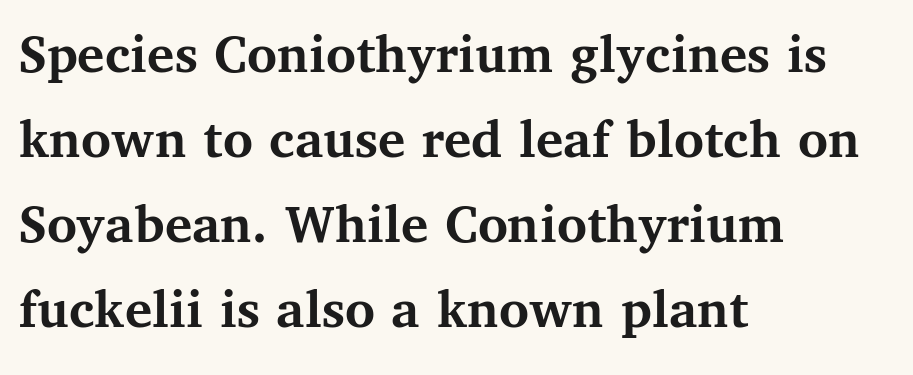
The image shows 57 px semibold serif type, upright; set left-aligned, normal line spacing (1.49x), normal letter spacing, not underlined; medium stroke contrast and a medium x-height.
